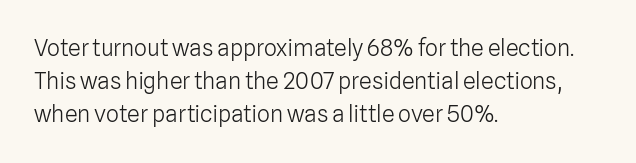
{"italic": "no", "bold": "no", "underline": "no", "align": "left", "line_spacing": "normal", "line_spacing_ratio": 1.44, "letter_spacing": "normal", "letter_spacing_em": 0.0, "glyph_px": 23}
